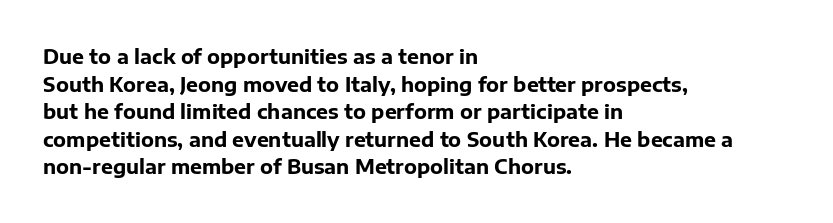
The image shows 20 px bold type, upright; set left-aligned, normal line spacing (1.38x), normal letter spacing, not underlined.
